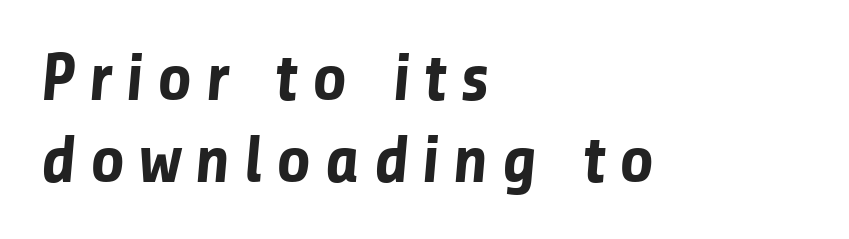
Q: Is the text bold? A: Yes.
Q: Is the typeface a serif or a sans-serif typeface? A: Sans-serif.
Q: Is the text underlined? A: No.
Q: How is the paragraph aligned? A: Left-aligned.
Q: Is the spacing between letters normal or unusually wide? A: Unusually wide.
Q: Width (condensed, normal, or wide)? A: Normal.
Q: Stroke contrast? A: Low.
Q: x-height? A: Medium.
Q: Monospaced? A: No.
